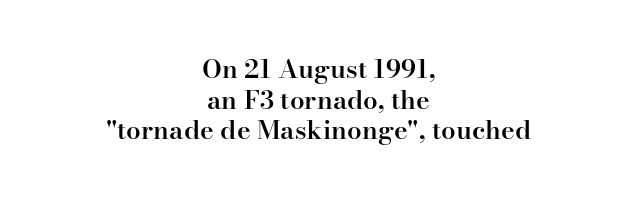
The image shows 26 px text type, upright; set centered, line spacing 1.18x, normal letter spacing, not underlined.
